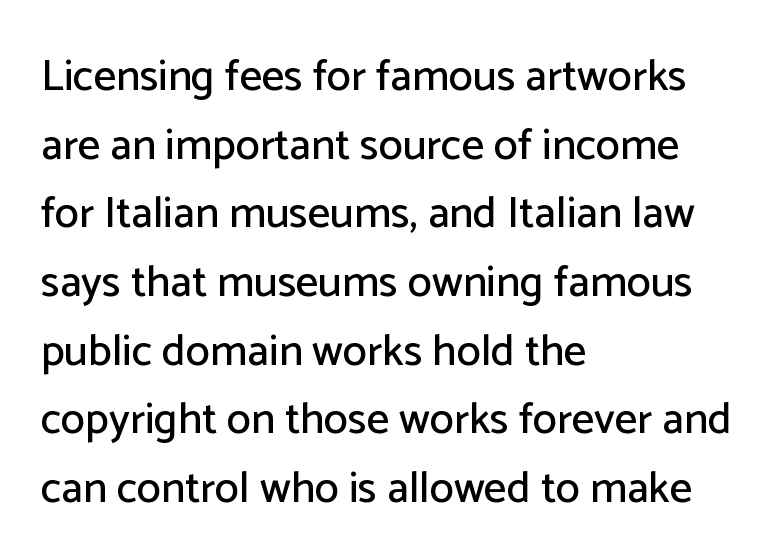
Q: Is the text italic (slanted)? A: No, it is upright.
Q: Is the typeface a serif or a sans-serif typeface? A: Sans-serif.
Q: Is the text underlined? A: No.
Q: How is the paragraph aligned? A: Left-aligned.
Q: Is the spacing between letters normal or unusually wide? A: Normal.
Q: Is the spacing between lines tight, normal or loose? A: Normal.
Q: Width (condensed, normal, or wide)? A: Normal.
Q: Stroke contrast? A: Low.
Q: x-height? A: Medium.
Q: Monospaced? A: No.
